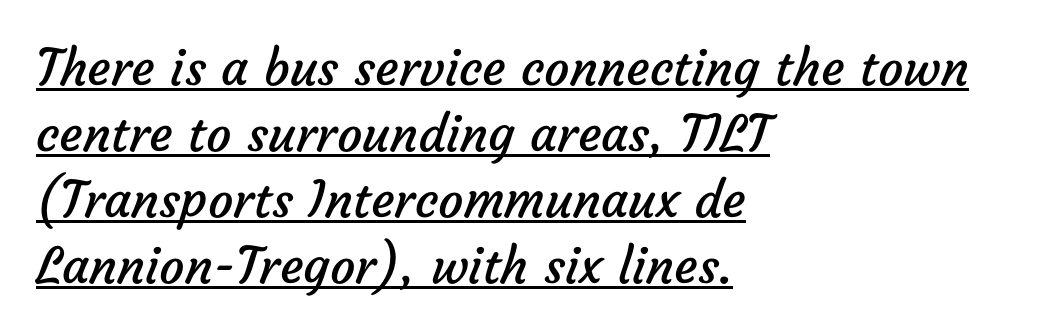
Q: Is the text bold? A: No.
Q: Is the typeface a serif or a sans-serif typeface? A: Sans-serif.
Q: Is the text underlined? A: Yes.
Q: How is the paragraph aligned? A: Left-aligned.
Q: Is the spacing between letters normal or unusually wide? A: Normal.
Q: Is the spacing between lines tight, normal or loose? A: Normal.
Q: Width (condensed, normal, or wide)? A: Normal.
Q: Stroke contrast? A: Low.
Q: x-height? A: Medium.
Q: Monospaced? A: No.
